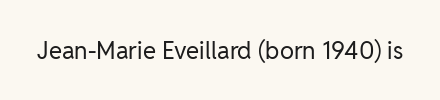
The image shows 24 px text type, upright; set normal letter spacing, not underlined.
